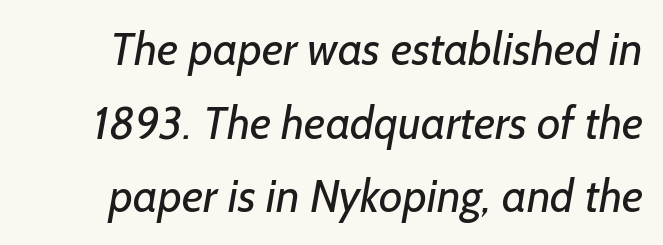
Q: Is the text bold? A: No.
Q: Is the typeface a serif or a sans-serif typeface? A: Sans-serif.
Q: Is the text underlined? A: No.
Q: Is the spacing between letters normal or unusually wide? A: Normal.
Q: Is the spacing between lines tight, normal or loose? A: Normal.
Q: Width (condensed, normal, or wide)? A: Normal.
Q: Stroke contrast? A: Low.
Q: x-height? A: Medium.
Q: Monospaced? A: No.
